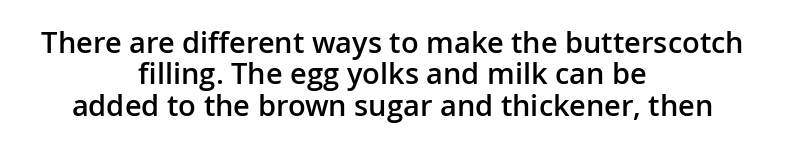
The image shows 29 px semibold sans-serif type, upright; set centered, tight line spacing (1.08x), normal letter spacing, not underlined; low stroke contrast and a medium x-height.
